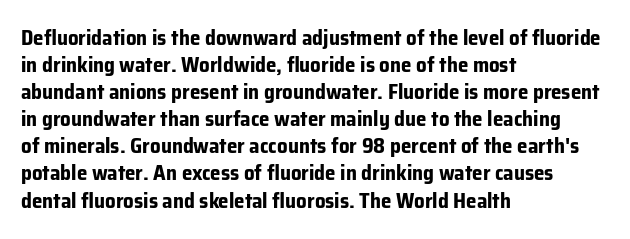
{"italic": "no", "bold": "yes", "underline": "no", "align": "left", "line_spacing": "normal", "line_spacing_ratio": 1.29, "letter_spacing": "normal", "letter_spacing_em": 0.0, "glyph_px": 21}
